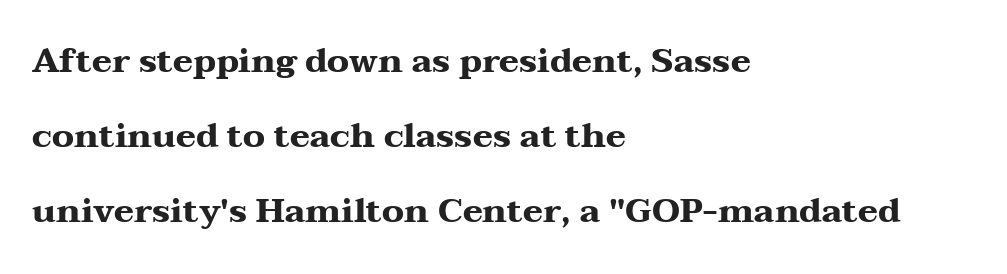
Q: Is the text bold? A: Yes.
Q: Is the text italic (slanted)? A: No, it is upright.
Q: Is the typeface a serif or a sans-serif typeface? A: Serif.
Q: Is the text underlined? A: No.
Q: How is the paragraph aligned? A: Left-aligned.
Q: Is the spacing between letters normal or unusually wide? A: Normal.
Q: Is the spacing between lines tight, normal or loose? A: Loose.
Q: Width (condensed, normal, or wide)? A: Wide.
Q: Stroke contrast? A: Medium.
Q: x-height? A: Medium.
Q: Monospaced? A: No.
